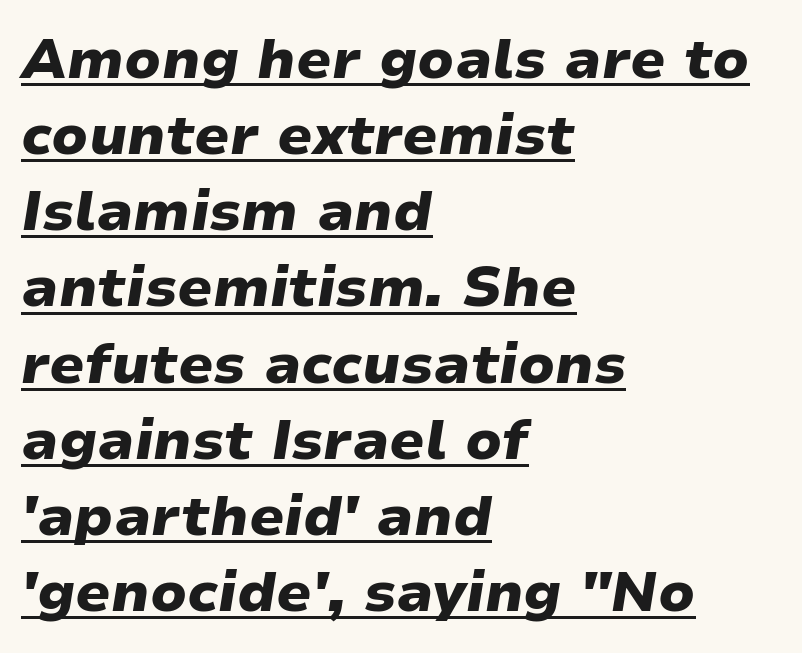
{"italic": "yes", "lean": "right", "slant_degrees": 9, "bold": "yes", "weight": "heavy", "width": "wide", "stroke_contrast": "low", "x_height": "medium", "monospaced": "no", "underline": "yes", "align": "left", "line_spacing": "normal", "line_spacing_ratio": 1.36, "letter_spacing": "normal", "letter_spacing_em": 0.0, "glyph_px": 56}
